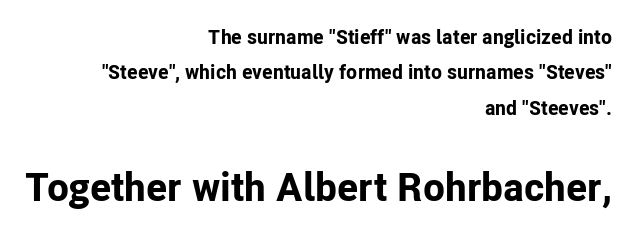
The image shows 40 px bold sans-serif type, upright; set right-aligned, line spacing 1.77x, normal letter spacing, not underlined; the second (bottom) block is 2.0x larger; low stroke contrast and a medium x-height.
